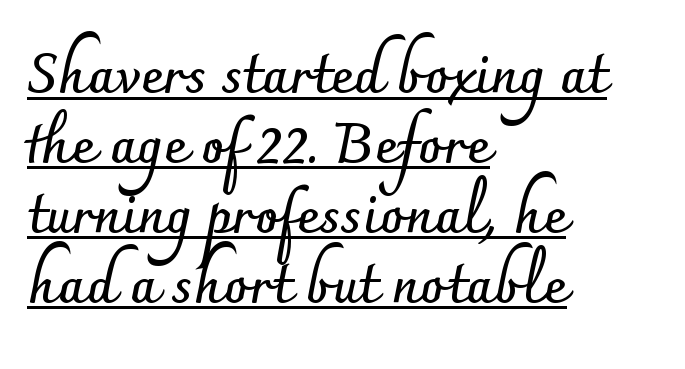
{"serif": "no", "bold": "yes", "weight": "semibold", "width": "normal", "stroke_contrast": "low", "x_height": "small", "monospaced": "no", "underline": "yes", "align": "left", "line_spacing": "normal", "line_spacing_ratio": 1.27, "letter_spacing": "normal", "letter_spacing_em": 0.0, "glyph_px": 55}
